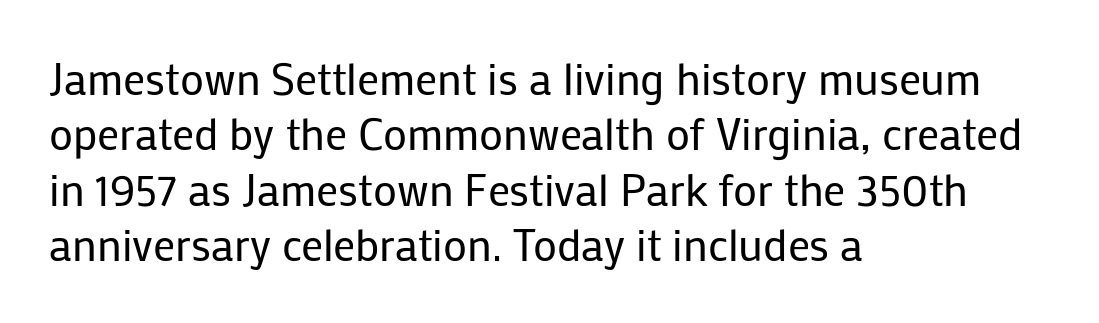
Short note: letters normally spaced. Only glyphs here, with clear space below each row. A typesetter would call this proportional, since set widths differ per character. Casual observation: everything's shoved over to the left. These lines sit exactly where default settings would place them. This is the regular roman posture of the typeface.
